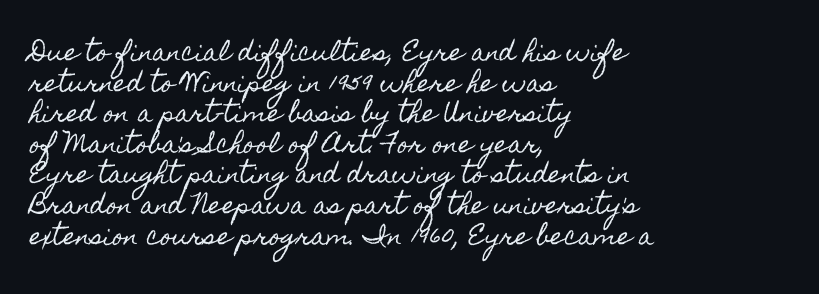
A typesetter would call this leading conventional body-copy spacing. Tracking value appears to be zero — textbook default spacing. Short and long lines alike share a common starting point at left. Decoration check: the copy has no underline.
